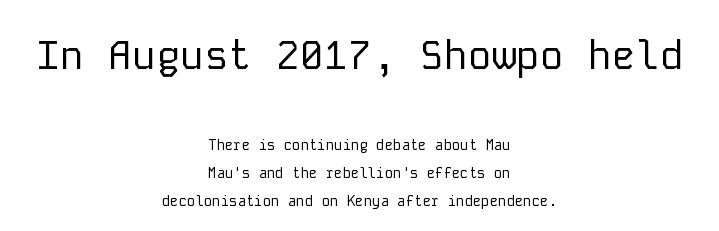
The characters display no serif detailing; their extremities are plain. The rendering positions every line midway between the sides. The letterforms sit shoulder to shoulder at normal distance. Unmarked baselines from the first word to the last. These lines stand farther apart than default settings would place them. Ascenders rise straight up at ninety degrees.
